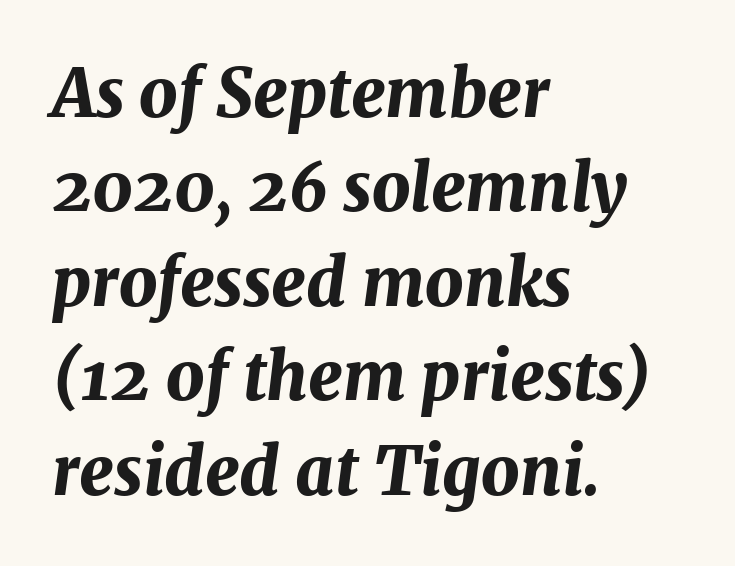
The image shows 66 px bold type, italic (leaning right); set left-aligned, normal line spacing (1.43x), normal letter spacing, not underlined; medium stroke contrast and a medium x-height.
